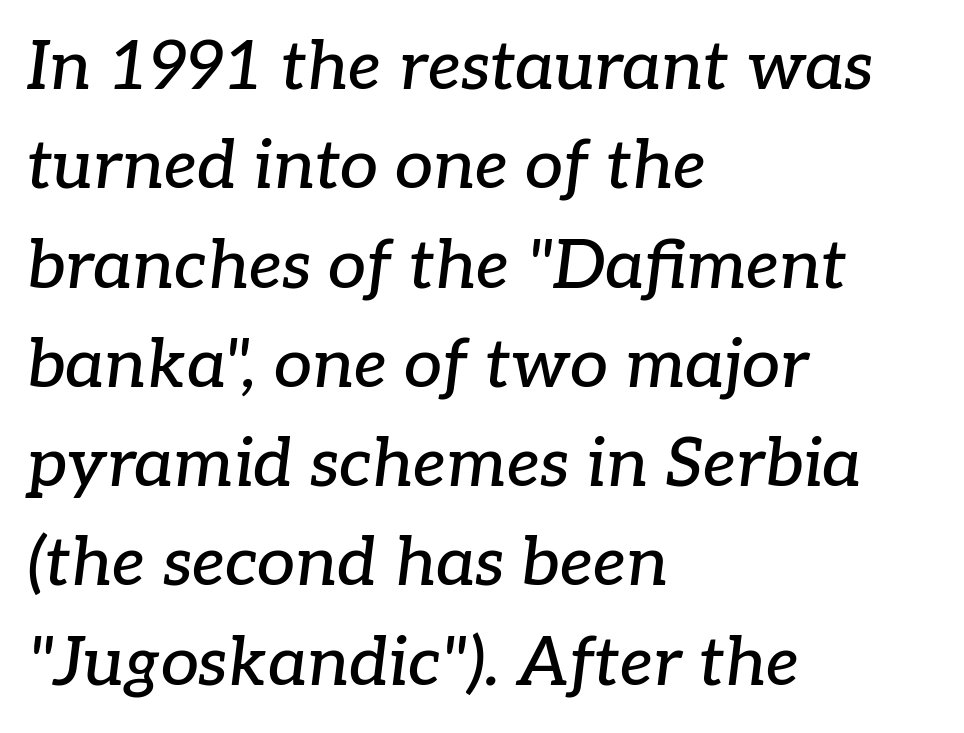
Proportional: the letters do not fall into vertical columns. The passage shown is typeset with a serif family. The letters sit at their default tracking, neither squeezed nor spread. Underlining? Definitely not there. In terms of leading, this rendering sits right in the middle. The compositor pushed each line to the left boundary.
